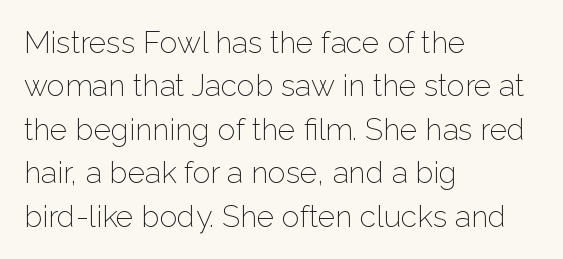
{"serif": "no", "italic": "no", "bold": "no", "weight": "light", "width": "normal", "stroke_contrast": "low", "x_height": "medium", "monospaced": "no", "underline": "no", "align": "left", "line_spacing": "normal", "line_spacing_ratio": 1.45, "letter_spacing": "normal", "letter_spacing_em": 0.0, "glyph_px": 30}
